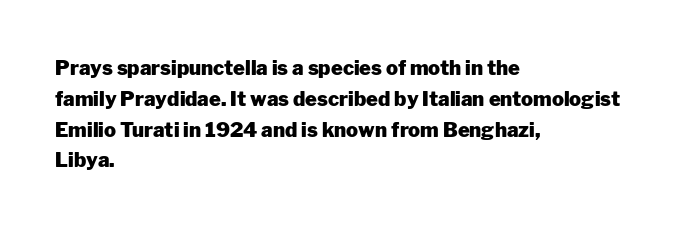
A student would call this left alignment; a typographer would say flush left, rag right. Any mark beneath the type? The region is blank. A dark, heavy texture on the line: the type is bold. The leading is moderate, giving the passage an even texture. The gaps between neighbouring characters are ordinary and unremarkable. The axis of the letterforms is exactly vertical.
